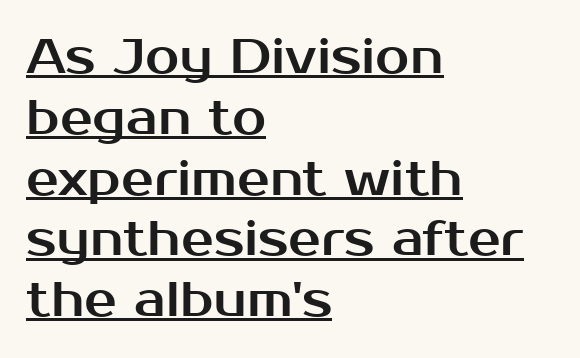
{"serif": "no", "italic": "no", "width": "normal", "stroke_contrast": "medium", "x_height": "medium", "monospaced": "no", "underline": "yes", "align": "left", "line_spacing_ratio": 1.24, "letter_spacing": "normal", "letter_spacing_em": 0.0, "glyph_px": 49}
